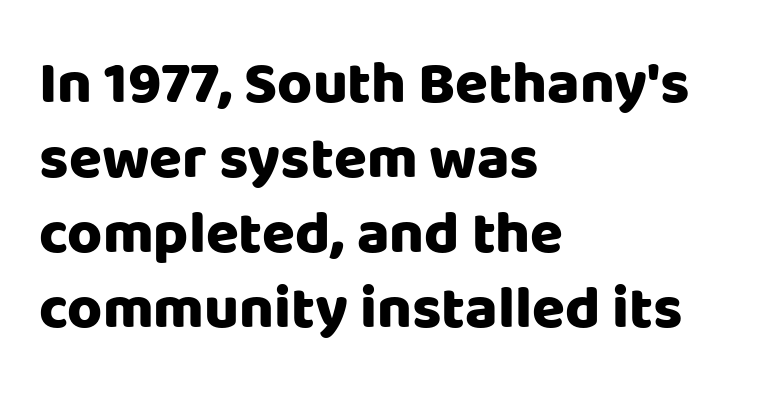
{"serif": "no", "italic": "no", "bold": "yes", "weight": "heavy", "width": "normal", "stroke_contrast": "low", "x_height": "large", "monospaced": "no", "underline": "no", "align": "left", "line_spacing": "normal", "line_spacing_ratio": 1.25, "letter_spacing": "normal", "letter_spacing_em": 0.0, "glyph_px": 60}
